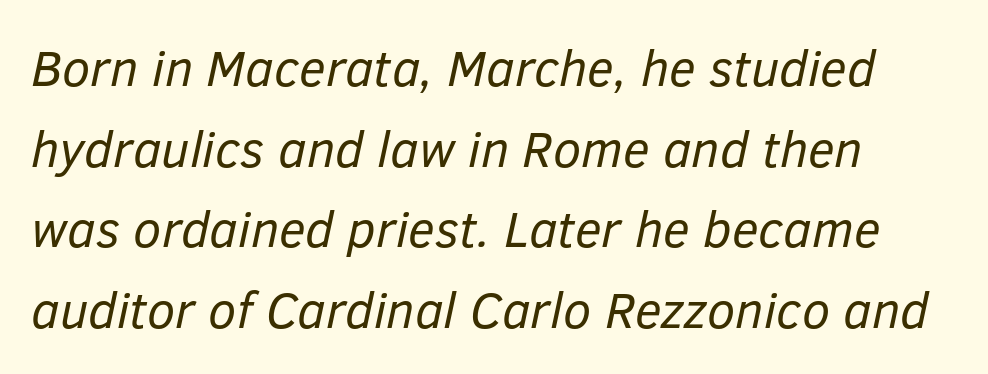
The image shows 51 px regular-weight type, italic (leaning right); set left-aligned, normal line spacing (1.58x), normal letter spacing, not underlined; low stroke contrast and a medium x-height.
